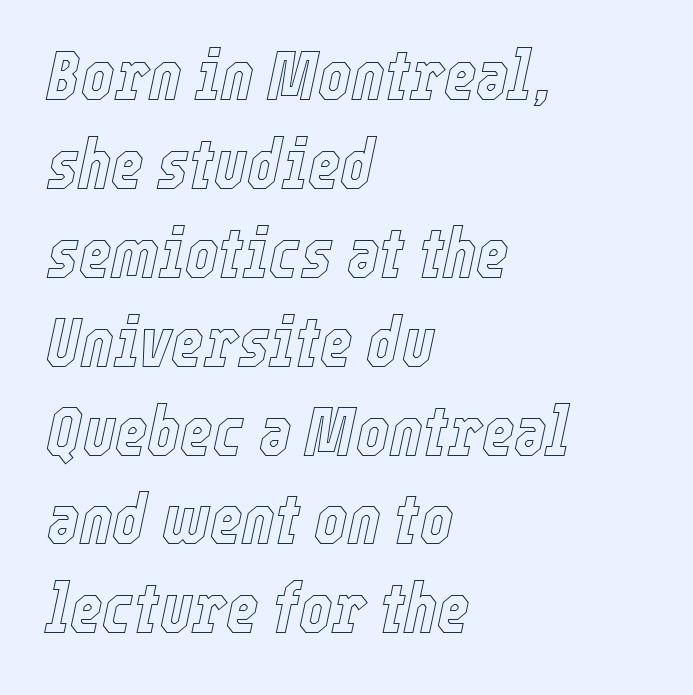
The image shows 70 px condensed type, italic (leaning right); set left-aligned, normal line spacing (1.27x), normal letter spacing, not underlined; a medium x-height.
